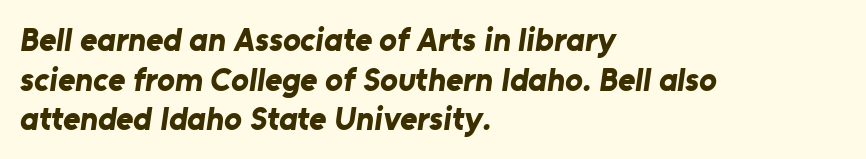
The image shows 33 px bold sans-serif type; set left-aligned, line spacing 1.2x, normal letter spacing, not underlined; low stroke contrast and a medium x-height.
